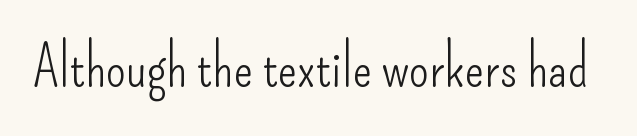
Q: Is the text bold? A: No.
Q: Is the text italic (slanted)? A: No, it is upright.
Q: Is the typeface a serif or a sans-serif typeface? A: Sans-serif.
Q: Is the text underlined? A: No.
Q: Is the spacing between letters normal or unusually wide? A: Normal.
Q: Width (condensed, normal, or wide)? A: Condensed.
Q: Stroke contrast? A: Low.
Q: x-height? A: Small.
Q: Monospaced? A: No.
